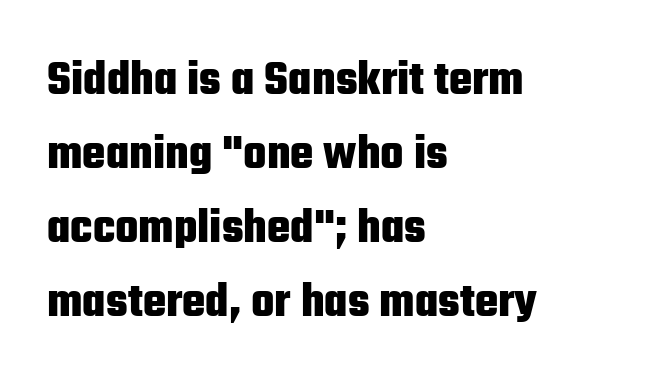
{"serif": "no", "italic": "no", "bold": "yes", "weight": "heavy", "width": "condensed", "stroke_contrast": "low", "x_height": "medium", "monospaced": "no", "underline": "no", "align": "left", "line_spacing": "normal", "line_spacing_ratio": 1.51, "letter_spacing": "normal", "letter_spacing_em": 0.0, "glyph_px": 49}
